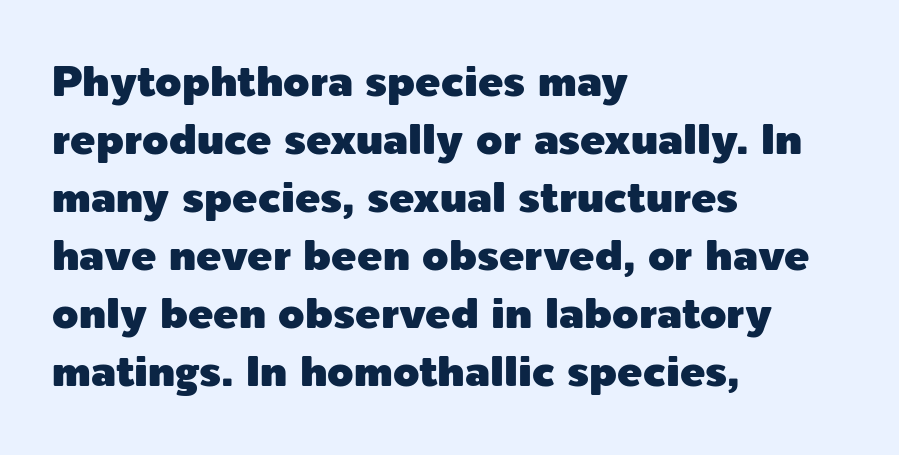
The image shows 42 px sans-serif type, upright; set left-aligned, normal line spacing (1.38x), normal letter spacing, not underlined; a medium x-height.
